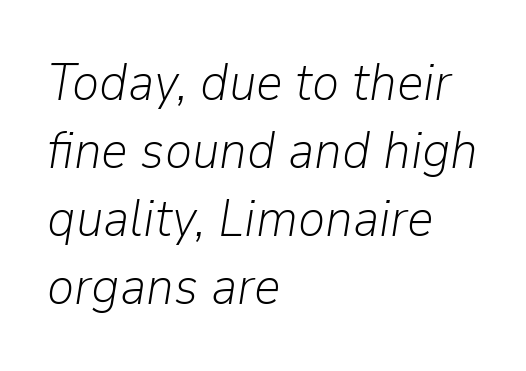
The image shows 52 px light type, italic (leaning right); set left-aligned, normal line spacing (1.31x), normal letter spacing, not underlined; low stroke contrast and a medium x-height.
